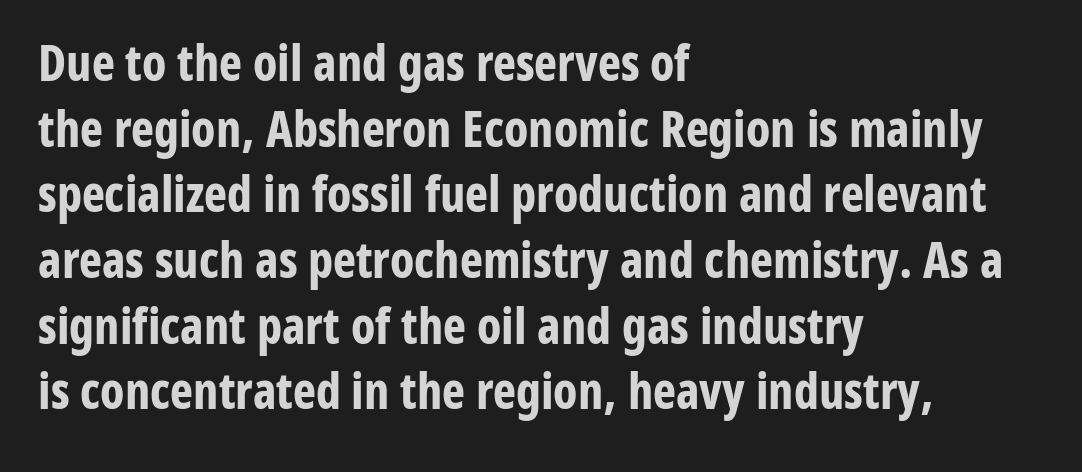
Normally led — the rows are evenly, conventionally spaced. Look at the bottom of the vertical strokes: they stop flat, with no serifs. Horizontally, the lines are justified to the leading edge only. This sample uses an upright cut, with every glyph sitting square on the baseline. This rendering features lettering with no underline. The gaps between neighbouring characters are ordinary and unremarkable.
